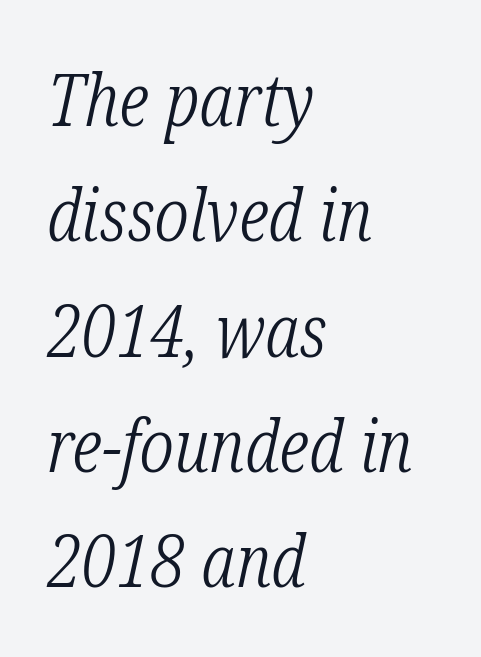
The image shows 73 px light, condensed serif type, italic (leaning right); set left-aligned, normal line spacing (1.58x), normal letter spacing, not underlined; low stroke contrast and a medium x-height.
